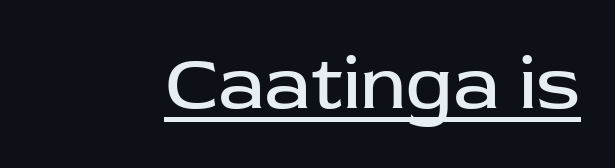
The font family rendered here belongs to the sans-serif group. These lines are rendered in a variable-pitch font. These lines keep a tight, regular rhythm from letter to letter. Letters have the restrained weight of plain body copy at most. The specimen includes a rule beneath the text block's lines. Ascenders rise straight up at ninety degrees.
